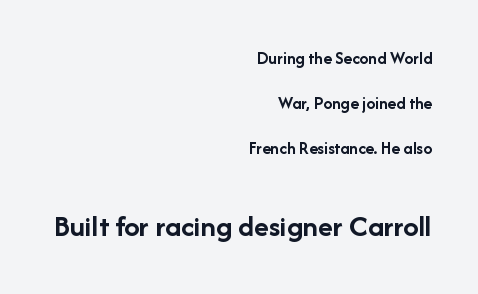
Notice the wide empty band between every row — that's loose leading. You could not count columns in this text — the font is proportionally spaced. A sans-serif font was chosen for this passage. The typesetting leans heavy: a genuine bold. The foot of each line stays bare and open. Alignment: flush right.
